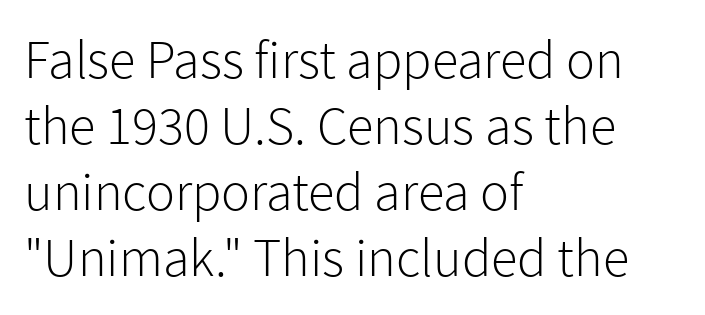
Q: Is the text bold? A: No.
Q: Is the text italic (slanted)? A: No, it is upright.
Q: Is the typeface a serif or a sans-serif typeface? A: Sans-serif.
Q: Is the text underlined? A: No.
Q: How is the paragraph aligned? A: Left-aligned.
Q: Is the spacing between letters normal or unusually wide? A: Normal.
Q: Width (condensed, normal, or wide)? A: Normal.
Q: Stroke contrast? A: Low.
Q: x-height? A: Medium.
Q: Monospaced? A: No.
